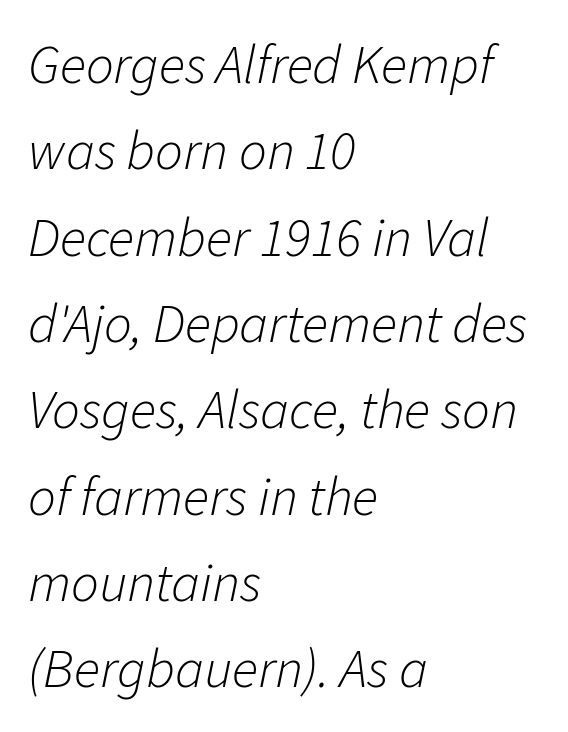
Q: Is the text bold? A: No.
Q: Is the text italic (slanted)? A: Yes, it leans right by about 11 degrees.
Q: Is the text underlined? A: No.
Q: How is the paragraph aligned? A: Left-aligned.
Q: Is the spacing between letters normal or unusually wide? A: Normal.
Q: Is the spacing between lines tight, normal or loose? A: Normal.
Q: Width (condensed, normal, or wide)? A: Normal.
Q: Stroke contrast? A: Low.
Q: x-height? A: Medium.
Q: Monospaced? A: No.
